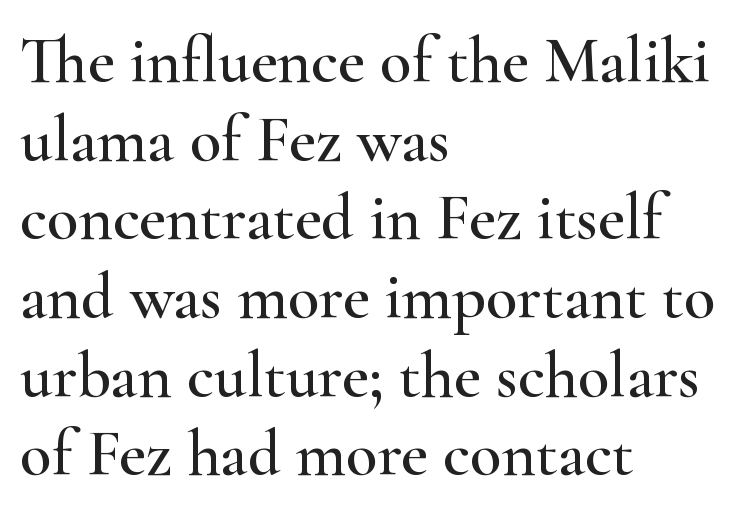
Q: Is the text italic (slanted)? A: No, it is upright.
Q: Is the typeface a serif or a sans-serif typeface? A: Serif.
Q: Is the text underlined? A: No.
Q: How is the paragraph aligned? A: Left-aligned.
Q: Is the spacing between letters normal or unusually wide? A: Normal.
Q: Width (condensed, normal, or wide)? A: Wide.
Q: Stroke contrast? A: High.
Q: x-height? A: Small.
Q: Monospaced? A: No.
